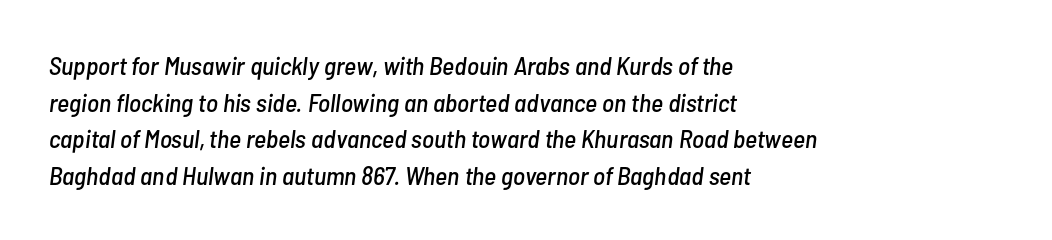
The area under the type is left untouched. There is no visible air inserted between adjacent glyphs. Students, observe: this is what conventionally led text looks like. The whole block is typeset with a tilt.
